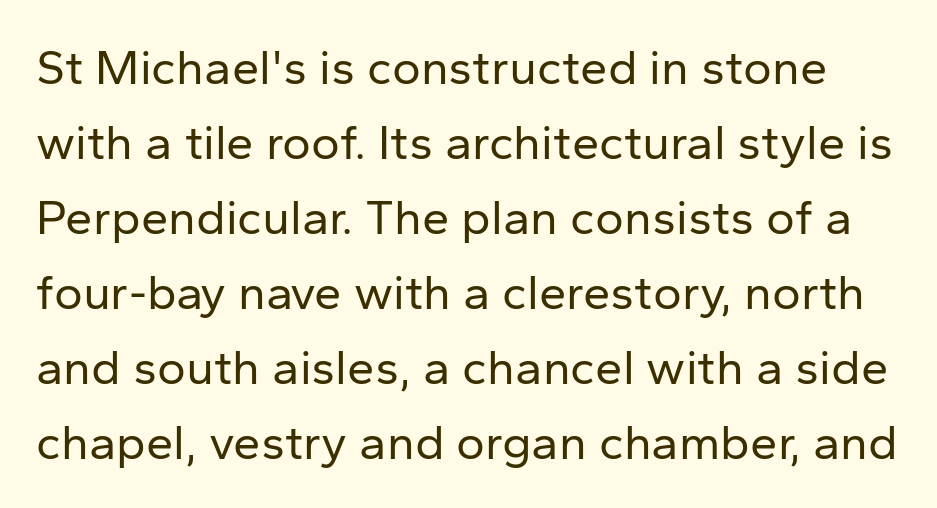
{"serif": "no", "italic": "no", "bold": "no", "weight": "regular", "width": "normal", "stroke_contrast": "low", "x_height": "medium", "monospaced": "no", "underline": "no", "line_spacing": "normal", "line_spacing_ratio": 1.53, "letter_spacing": "normal", "letter_spacing_em": 0.0, "glyph_px": 49}
